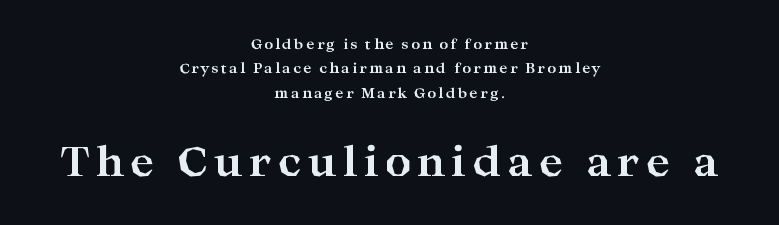
Notice how the passage keeps no hard edge, just a central spine. The glyphs are unaccompanied by any horizontal stroke below them. The sample has been set heavy, in full bold. Proportional: the letters do not fall into vertical columns.
